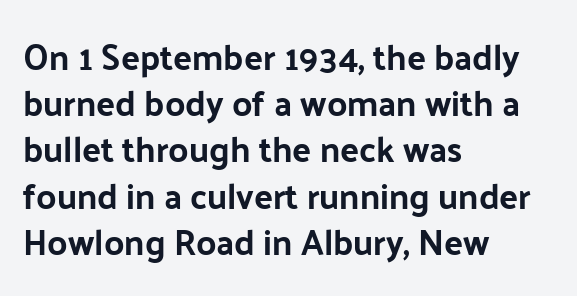
{"serif": "no", "italic": "no", "bold": "yes", "weight": "bold", "width": "normal", "stroke_contrast": "low", "x_height": "medium", "monospaced": "no", "underline": "no", "align": "left", "line_spacing": "normal", "line_spacing_ratio": 1.32, "letter_spacing": "normal", "letter_spacing_em": 0.0, "glyph_px": 35}
